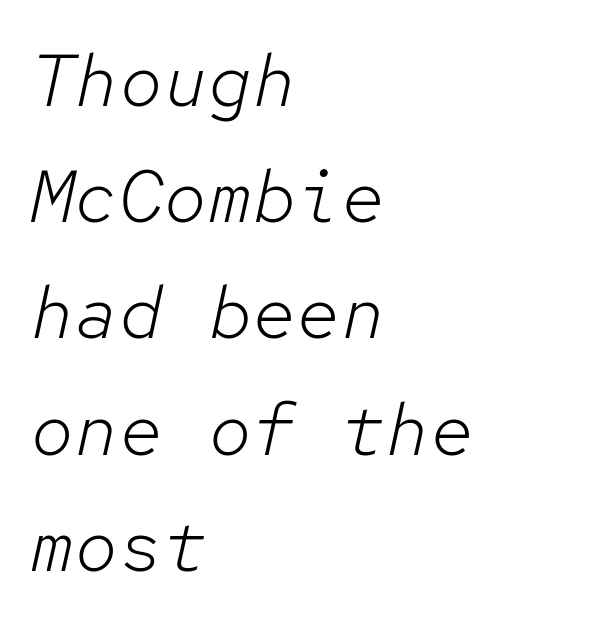
The image shows 74 px light type, italic (leaning right), monospaced; set left-aligned, normal line spacing (1.57x), normal letter spacing, not underlined; low stroke contrast and a medium x-height.
